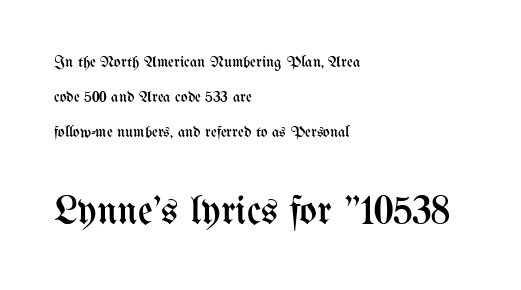
Q: Is the text bold? A: No.
Q: Is the text italic (slanted)? A: No, it is upright.
Q: Is the text underlined? A: No.
Q: How is the paragraph aligned? A: Left-aligned.
Q: Is the spacing between letters normal or unusually wide? A: Normal.
Q: Is the spacing between lines tight, normal or loose? A: Loose.
Q: Which block of text is set in a larger size, the first (top) or the second (bottom)? A: The second (bottom) one.
Q: Width (condensed, normal, or wide)? A: Condensed.
Q: Stroke contrast? A: Medium.
Q: x-height? A: Medium.
Q: Monospaced? A: No.
